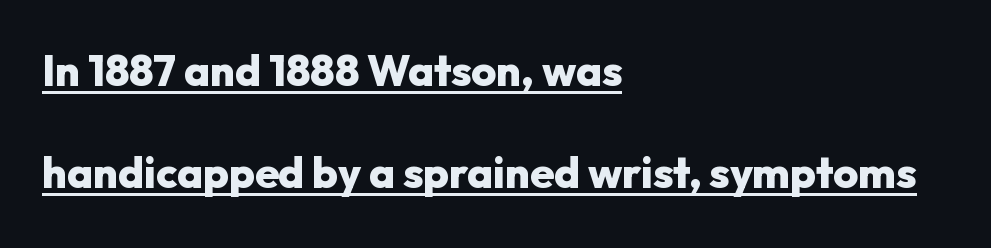
The image shows 43 px heavy sans-serif type, upright; set left-aligned, loose line spacing (2.37x), normal letter spacing, underlined; low stroke contrast and a medium x-height.
